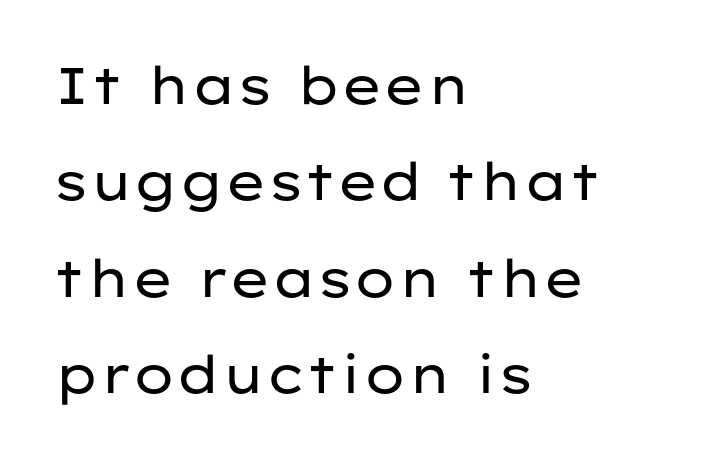
Each letter keeps its own natural width here, so spacing adapts to shape. Is the stroke heavy? The answer is a plain regular-or-lighter. The zone under the glyphs is completely vacant. Glyph-to-glyph distance matches everyday printed text. Vertical strokes here are truly vertical. What kind of face is this? One without serifs — a sans.
